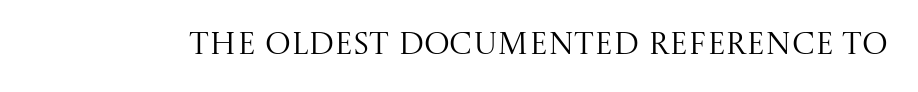
Spacing verdict: proportional, widths tailored to each character. Stems and bowls with no extra thickness — not bold. Observe the serifs anchoring each vertical stroke in this sample. The rendering keeps characters at their native spacing. The type sits square on the baseline with zero lean. A bare baseline throughout the passage.
